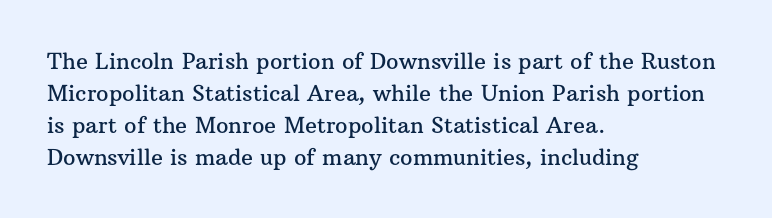
{"italic": "no", "underline": "no", "align": "left", "line_spacing": "normal", "line_spacing_ratio": 1.45, "letter_spacing": "normal", "letter_spacing_em": 0.0, "glyph_px": 22}
